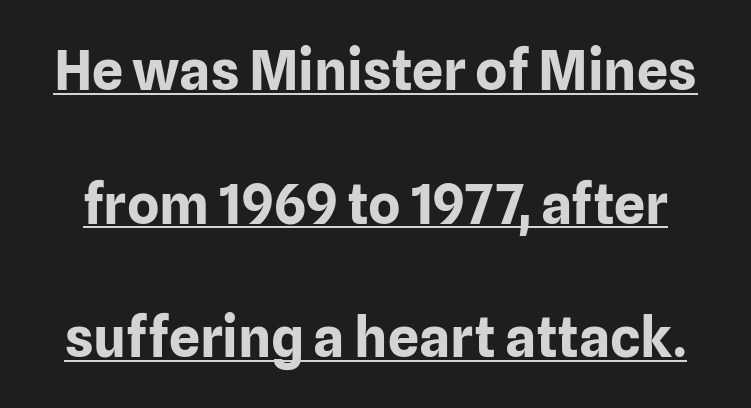
The passage shown is typed in a proportional face where columns would drift. The type family on display is of the sans-serif kind. The line texture is even and compact thanks to regular tracking. A rule runs beneath these lines of type.
